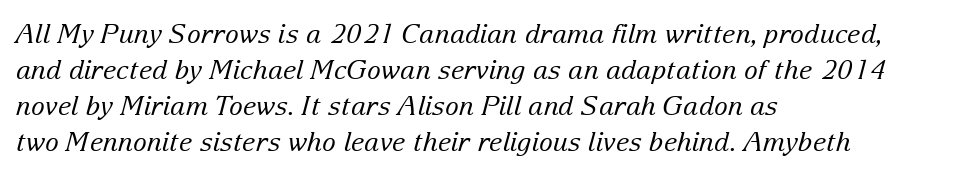
Honestly, the row spacing looks completely unremarkable. Clear beneath every line of the passage. Characters are canted at an angle relative to the baseline's perpendicular. Characters follow at the spacing the type designer built in. Summary of weight: not heavy and not bold.
